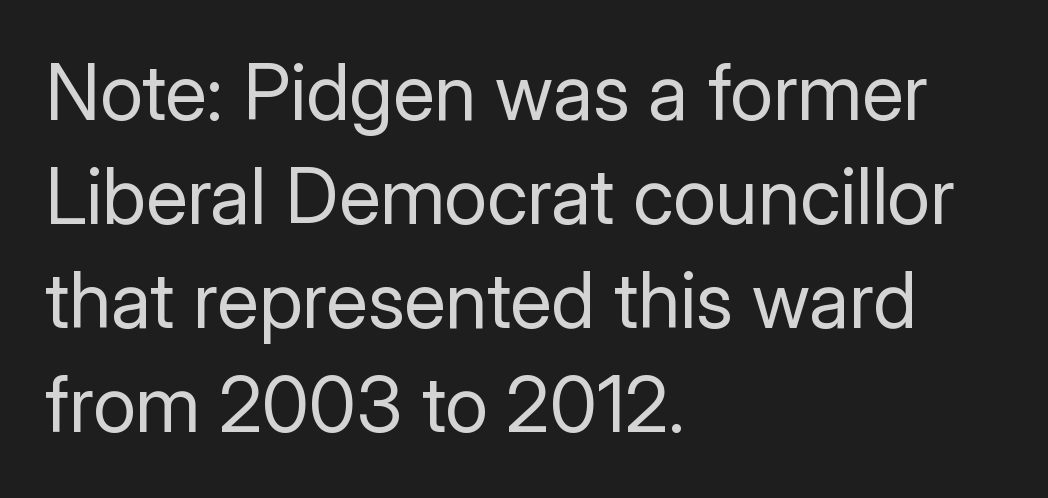
The image shows 77 px regular-weight sans-serif type, upright; set left-aligned, normal line spacing (1.35x), normal letter spacing, not underlined; low stroke contrast and a medium x-height.
